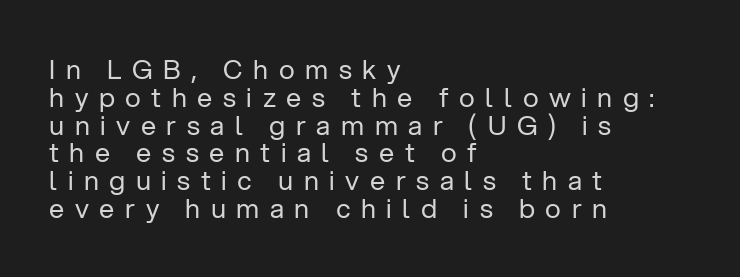
{"italic": "no", "bold": "no", "underline": "no", "align": "left", "line_spacing": "tight", "line_spacing_ratio": 1.03, "letter_spacing": "wide", "letter_spacing_em": 0.39, "glyph_px": 27}
